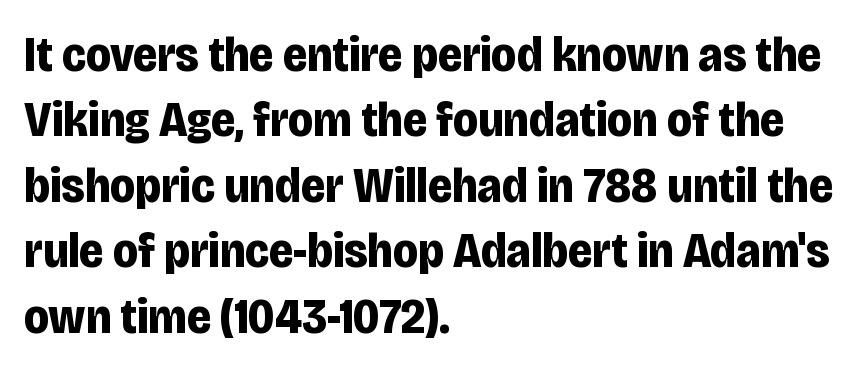
Q: Is the text bold? A: Yes.
Q: Is the text italic (slanted)? A: No, it is upright.
Q: Is the typeface a serif or a sans-serif typeface? A: Sans-serif.
Q: Is the text underlined? A: No.
Q: How is the paragraph aligned? A: Left-aligned.
Q: Is the spacing between letters normal or unusually wide? A: Normal.
Q: Is the spacing between lines tight, normal or loose? A: Normal.
Q: Width (condensed, normal, or wide)? A: Condensed.
Q: Stroke contrast? A: Low.
Q: x-height? A: Large.
Q: Monospaced? A: No.
